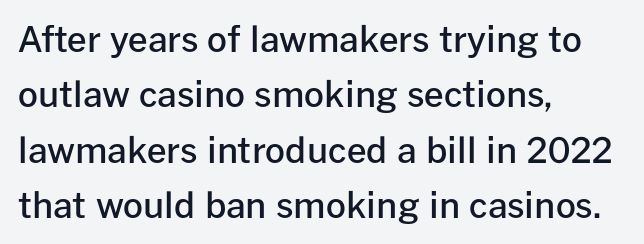
{"serif": "no", "italic": "no", "bold": "semi", "weight": "semibold", "width": "normal", "stroke_contrast": "low", "x_height": "medium", "monospaced": "no", "underline": "no", "align": "left", "line_spacing": "normal", "line_spacing_ratio": 1.58, "letter_spacing": "normal", "letter_spacing_em": 0.0, "glyph_px": 35}
